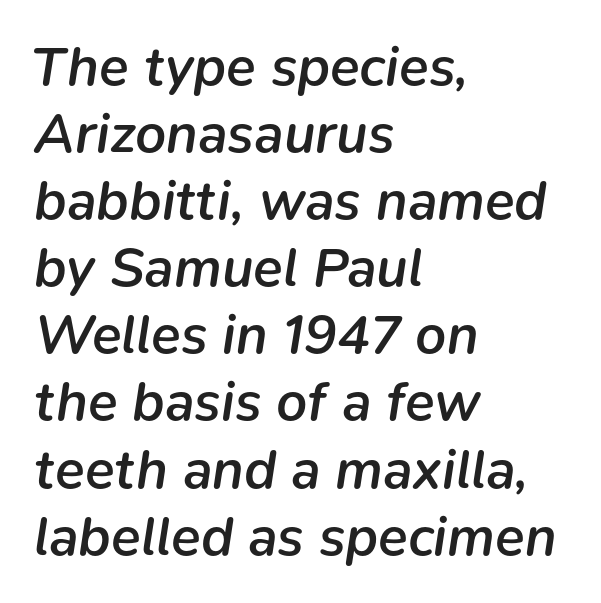
{"italic": "yes", "lean": "right", "slant_degrees": 9, "bold": "semi", "weight": "semibold", "width": "normal", "stroke_contrast": "low", "x_height": "medium", "monospaced": "no", "underline": "no", "align": "left", "line_spacing_ratio": 1.22, "letter_spacing": "normal", "letter_spacing_em": 0.0, "glyph_px": 55}
